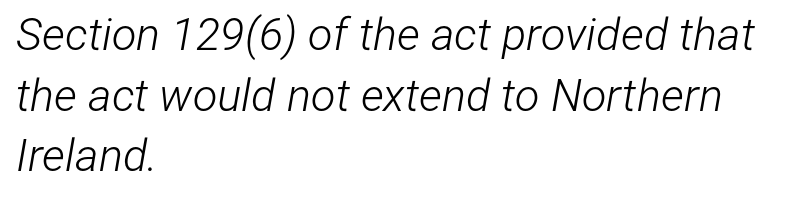
The image shows 45 px light, condensed type, italic (leaning right); set left-aligned, normal line spacing (1.35x), normal letter spacing, not underlined; low stroke contrast and a medium x-height.
